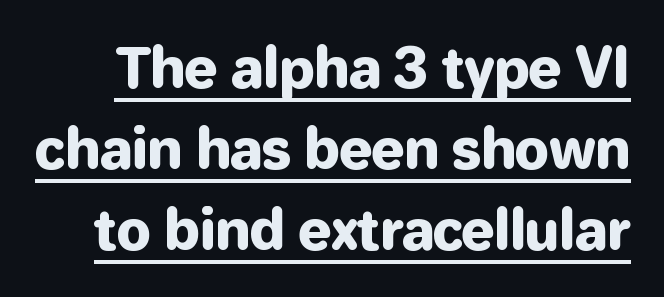
The image shows 55 px sans-serif type, upright; set normal line spacing (1.47x), normal letter spacing, underlined; low stroke contrast and a medium x-height.
